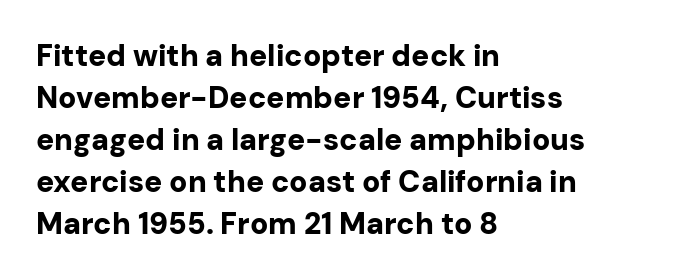
The image shows 30 px bold sans-serif type, upright; set left-aligned, normal line spacing (1.4x), normal letter spacing, not underlined; low stroke contrast and a medium x-height.
